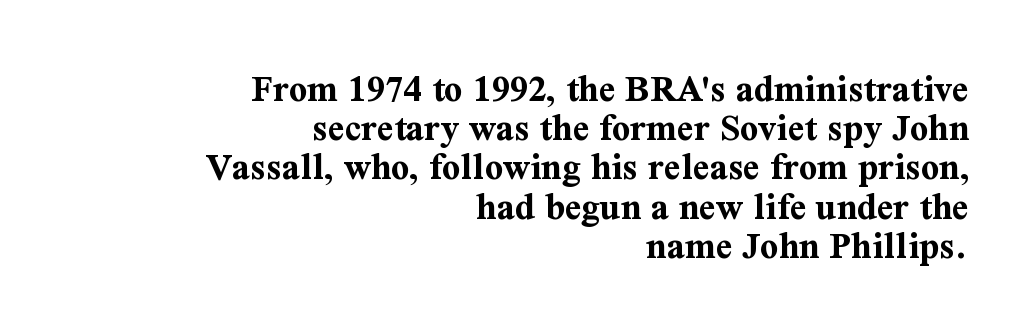
{"serif": "yes", "italic": "no", "bold": "yes", "weight": "bold", "width": "normal", "stroke_contrast": "medium", "x_height": "medium", "monospaced": "no", "underline": "no", "align": "right", "line_spacing": "tight", "line_spacing_ratio": 0.98, "letter_spacing": "normal", "letter_spacing_em": 0.0, "glyph_px": 40}
